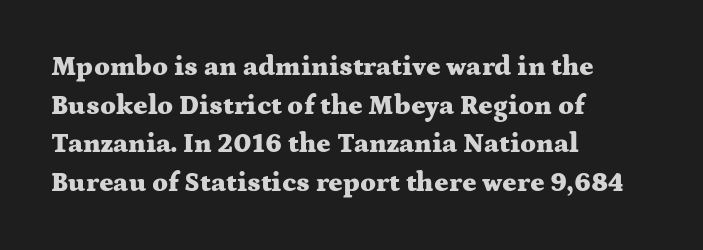
The glyphs are unaccompanied by any horizontal stroke below them. Alignment: flush left. Its strokes are broad and dark, the hallmark of bold type. Designer's note — italics off, roman on.
